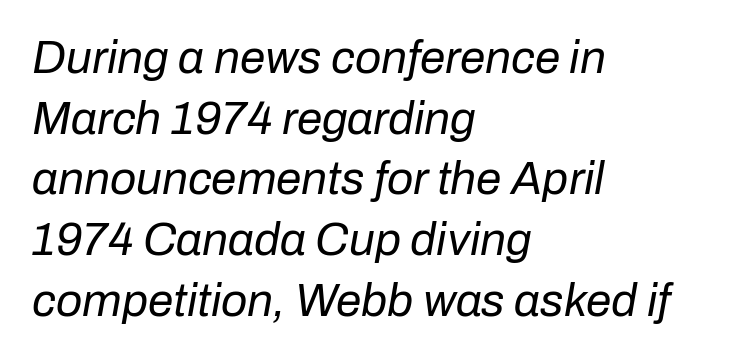
Spacing verdict: proportional, widths tailored to each character. There is no visible air inserted between adjacent glyphs. This sample keeps an unexceptional amount of space between lines. Nothing heavy about these letters — not bold at all. Quick note: italic.
